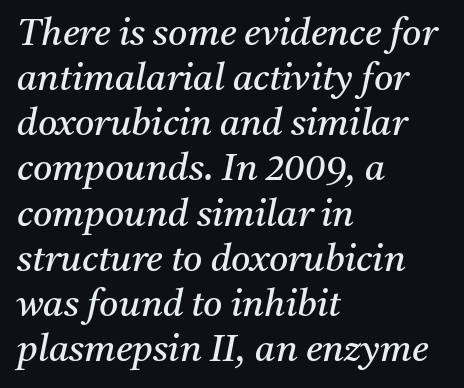
{"serif": "yes", "italic": "yes", "lean": "right", "slant_degrees": 11, "bold": "no", "weight": "regular", "width": "normal", "stroke_contrast": "medium", "x_height": "medium", "monospaced": "no", "underline": "no", "align": "left", "line_spacing_ratio": 1.22, "letter_spacing": "normal", "letter_spacing_em": 0.0, "glyph_px": 37}
